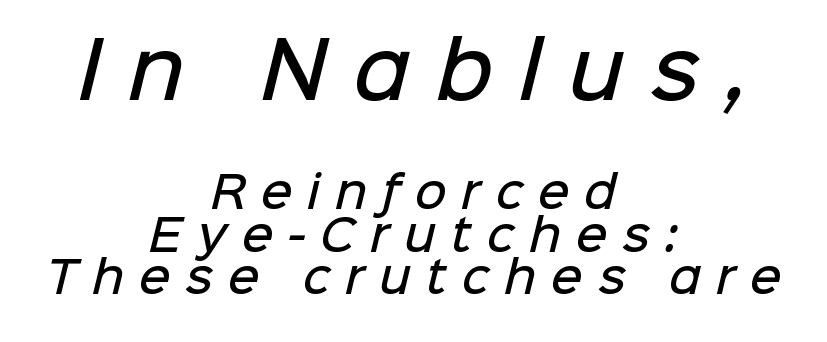
{"serif": "no", "bold": "semi", "weight": "semibold", "width": "normal", "stroke_contrast": "low", "x_height": "medium", "monospaced": "no", "underline": "no", "align": "center", "line_spacing": "tight", "line_spacing_ratio": 0.99, "letter_spacing": "wide", "letter_spacing_em": 0.35, "larger_block": "first", "size_ratio": 1.77, "glyph_px": 76}
